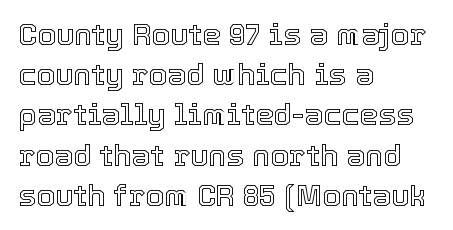
The image shows 30 px text type, upright; set left-aligned, normal line spacing (1.34x), normal letter spacing, not underlined; a medium x-height.
